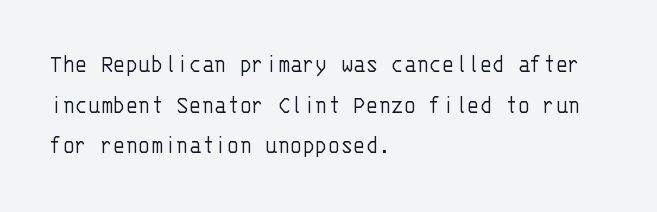
The image shows 26 px text type, upright; set left-aligned, normal line spacing (1.56x), normal letter spacing, not underlined.
